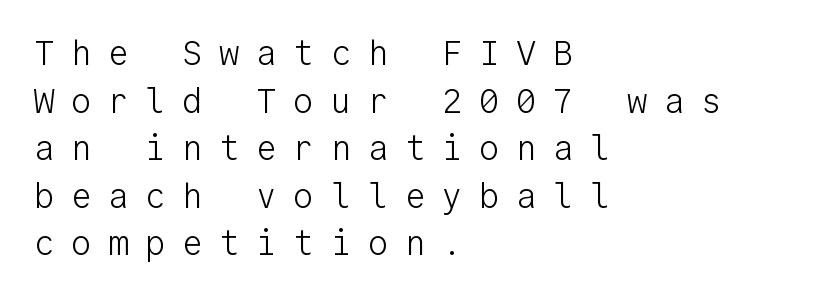
Looks like terminal output: every glyph gets an equal slot. Vertical stems look standard width or narrower in stroke. The lines in this sample share a left origin and differ only in where they stop. The axis of the letterforms is exactly vertical. Summary of vertical rhythm: regular, with standard interline spacing.
